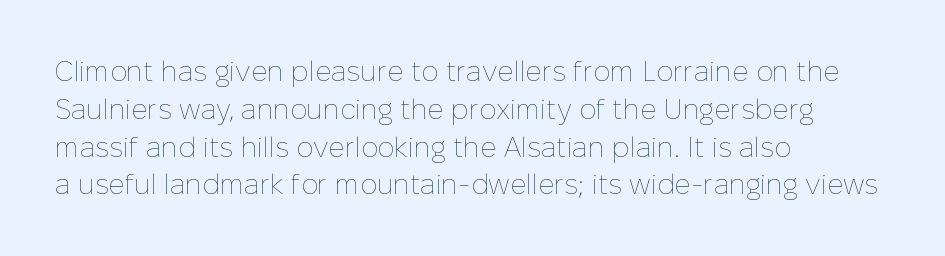
Nothing unusual about the tracking: characters are spaced as the font intends. Stems here are at most as thick as an everyday book face. The leading is moderate, giving the passage an even texture. Layout note: lines flush left. The foot of each line stays bare and open.
